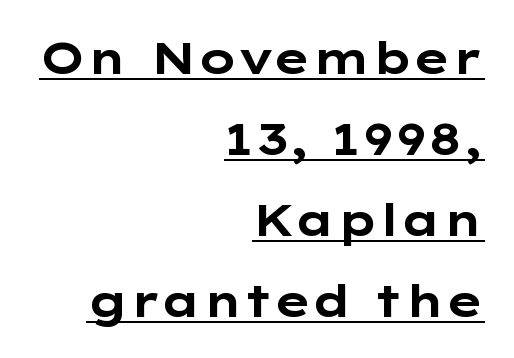
The image shows 44 px bold, wide sans-serif type, upright; set right-aligned, line spacing 1.84x, normal letter spacing, underlined; low stroke contrast and a medium x-height.
